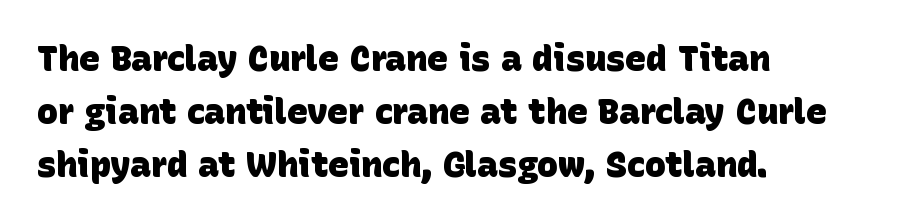
{"serif": "no", "bold": "yes", "weight": "heavy", "width": "normal", "stroke_contrast": "low", "x_height": "large", "monospaced": "no", "underline": "no", "align": "left", "line_spacing": "normal", "line_spacing_ratio": 1.52, "letter_spacing": "normal", "letter_spacing_em": 0.0, "glyph_px": 35}
